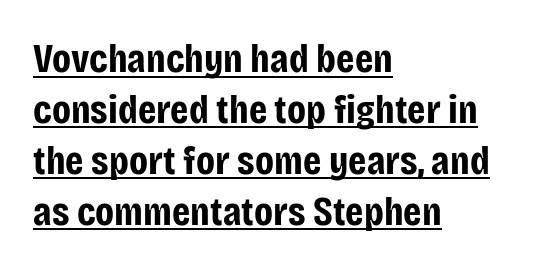
{"serif": "no", "italic": "no", "bold": "yes", "weight": "bold", "width": "condensed", "stroke_contrast": "low", "x_height": "large", "monospaced": "no", "underline": "yes", "align": "left", "line_spacing_ratio": 1.24, "letter_spacing": "normal", "letter_spacing_em": 0.0, "glyph_px": 41}
